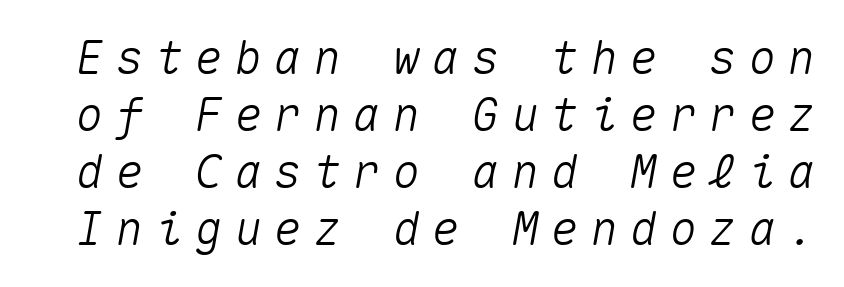
Q: Is the text italic (slanted)? A: Yes, it leans right by about 10 degrees.
Q: Is the text underlined? A: No.
Q: Is the spacing between letters normal or unusually wide? A: Unusually wide.
Q: Width (condensed, normal, or wide)? A: Normal.
Q: Stroke contrast? A: Medium.
Q: x-height? A: Medium.
Q: Monospaced? A: Yes.
